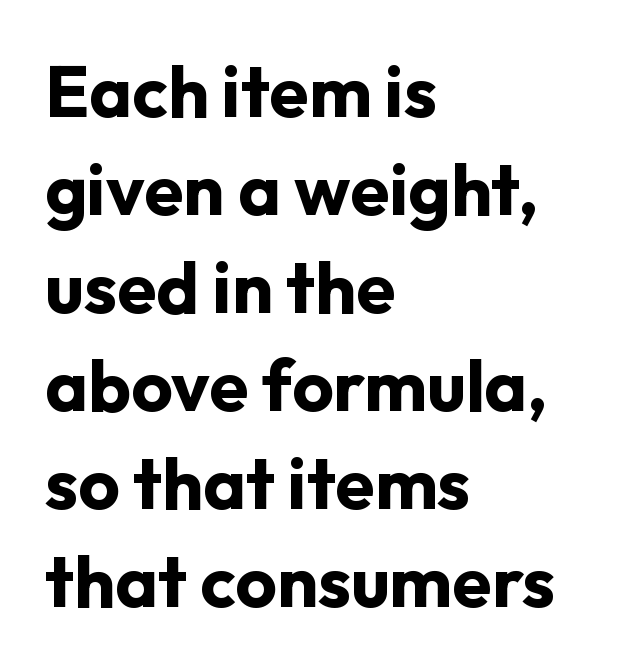
The image shows 72 px bold sans-serif type, upright; set left-aligned, normal line spacing (1.36x), normal letter spacing, not underlined; low stroke contrast and a medium x-height.
